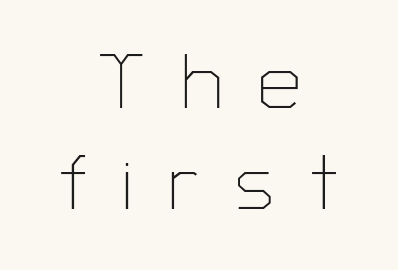
Does the lettering tilt? It doesn't — this is upright. The lines are quadded center. Short note: letters widely spaced. Think of a printed novel: that variable character pitch is what you see here. Decoration check: the copy has no underline.
